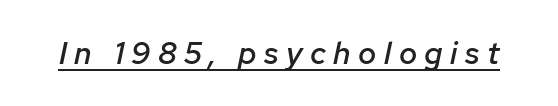
The letters are spread apart with noticeably loose tracking. Is this a fixed-width face? No — the glyphs have proportional, varying widths. The passage shown is underscored from start to finish. I'd describe the lettering as semibold — firm but not a full bold. An italicized treatment has been applied to the whole sample.
